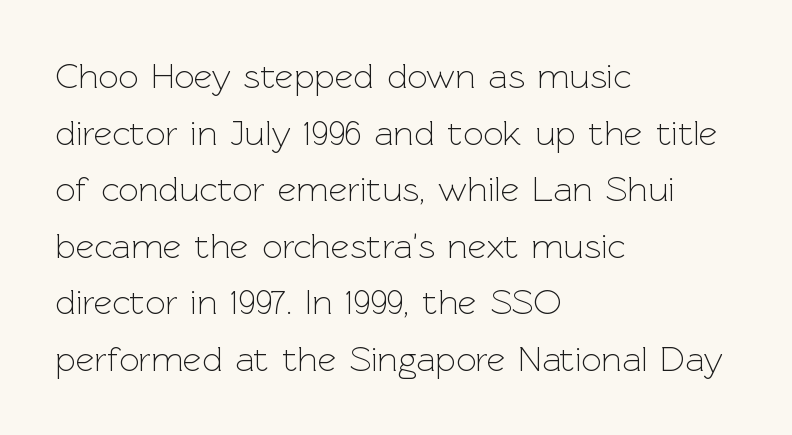
Q: Is the text bold? A: No.
Q: Is the text italic (slanted)? A: No, it is upright.
Q: Is the typeface a serif or a sans-serif typeface? A: Sans-serif.
Q: Is the text underlined? A: No.
Q: How is the paragraph aligned? A: Left-aligned.
Q: Is the spacing between letters normal or unusually wide? A: Normal.
Q: Is the spacing between lines tight, normal or loose? A: Normal.
Q: Width (condensed, normal, or wide)? A: Normal.
Q: x-height? A: Medium.
Q: Monospaced? A: No.
